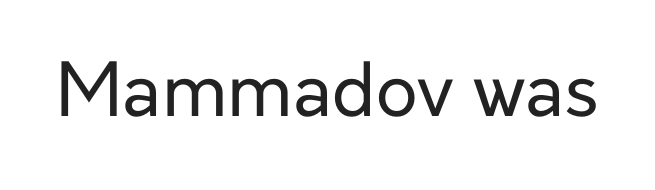
Q: Is the text bold? A: No.
Q: Is the text italic (slanted)? A: No, it is upright.
Q: Is the typeface a serif or a sans-serif typeface? A: Sans-serif.
Q: Is the text underlined? A: No.
Q: Is the spacing between letters normal or unusually wide? A: Normal.
Q: Width (condensed, normal, or wide)? A: Normal.
Q: Stroke contrast? A: Low.
Q: x-height? A: Medium.
Q: Monospaced? A: No.
